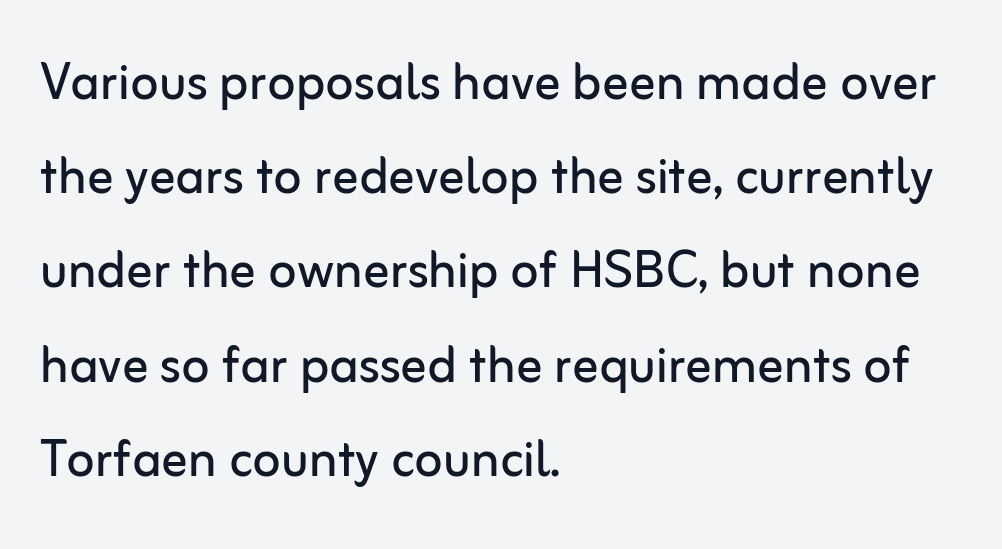
Type without underlining. Layout note: lines flush left. Notice how descenders clear the ascenders below comfortably — that's standard leading. These glyphs show unthickened strokes, regular width or finer.
